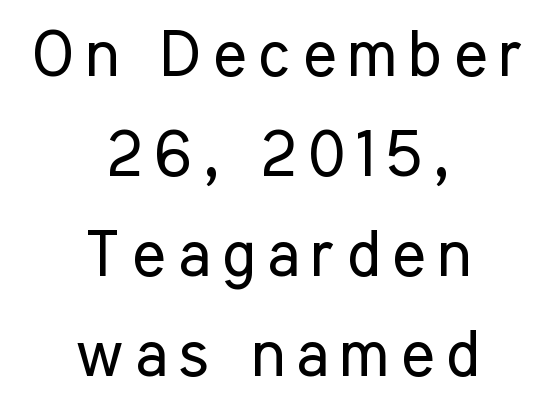
Think standard paragraph weight, or any step lighter than that. Characters remain perfectly vertical along every line. I'd call this a sans setting — the letters go barefoot. One glance says typical: line gaps are just what's usual. Descenders hang freely into open space. Alignment: centered.
